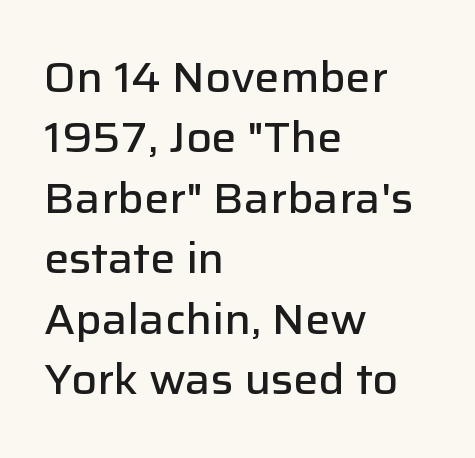
Q: Is the text bold? A: Semi-bold.
Q: Is the text italic (slanted)? A: No, it is upright.
Q: Is the typeface a serif or a sans-serif typeface? A: Sans-serif.
Q: Is the text underlined? A: No.
Q: How is the paragraph aligned? A: Left-aligned.
Q: Is the spacing between letters normal or unusually wide? A: Normal.
Q: Is the spacing between lines tight, normal or loose? A: Normal.
Q: Width (condensed, normal, or wide)? A: Normal.
Q: Stroke contrast? A: Low.
Q: x-height? A: Medium.
Q: Monospaced? A: No.
